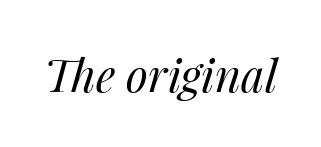
The image shows 45 px regular-weight type, italic (leaning right); set normal letter spacing, not underlined; medium stroke contrast and a medium x-height.
